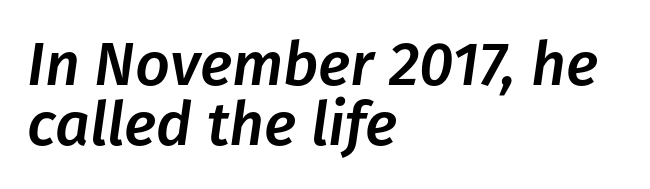
{"italic": "yes", "lean": "right", "slant_degrees": 8, "width": "normal", "stroke_contrast": "low", "x_height": "medium", "monospaced": "no", "underline": "no", "align": "left", "line_spacing": "tight", "line_spacing_ratio": 0.98, "letter_spacing": "normal", "letter_spacing_em": 0.0, "glyph_px": 61}
